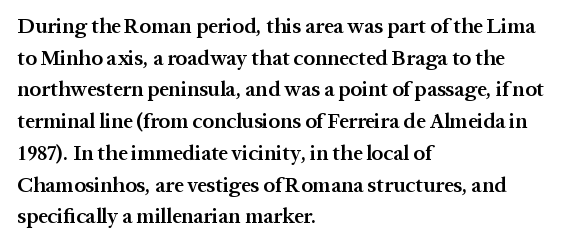
The image shows 21 px text type, upright; set left-aligned, normal line spacing (1.51x), normal letter spacing, not underlined.
